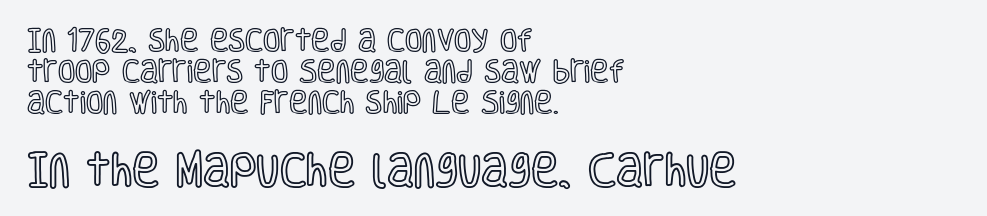
The image shows 37 px condensed type, upright; set left-aligned, normal line spacing (1.25x), normal letter spacing, not underlined; the second (bottom) block is 1.48x larger; a large x-height.
